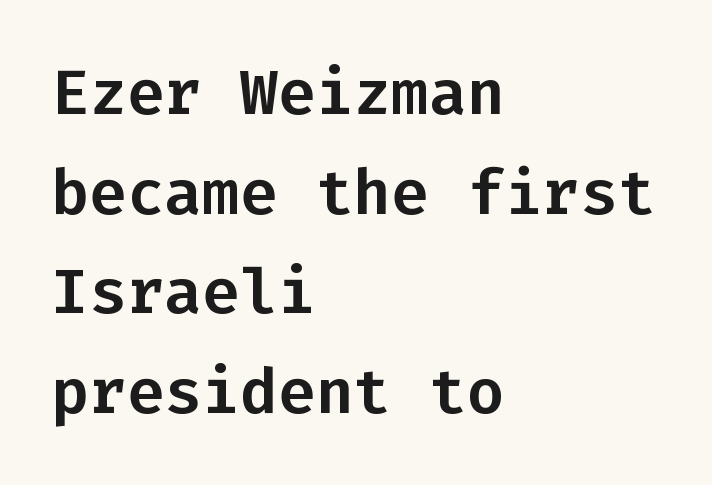
Q: Is the text italic (slanted)? A: No, it is upright.
Q: Is the typeface a serif or a sans-serif typeface? A: Sans-serif.
Q: Is the text underlined? A: No.
Q: How is the paragraph aligned? A: Left-aligned.
Q: Is the spacing between letters normal or unusually wide? A: Normal.
Q: Is the spacing between lines tight, normal or loose? A: Normal.
Q: Width (condensed, normal, or wide)? A: Normal.
Q: Stroke contrast? A: Low.
Q: x-height? A: Medium.
Q: Monospaced? A: Yes.
